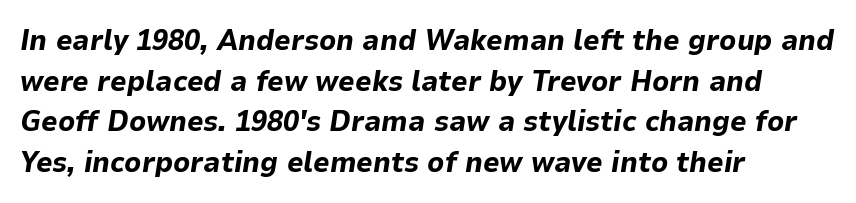
Q: Is the text bold? A: Yes.
Q: Is the text italic (slanted)? A: Yes, it leans right by about 9 degrees.
Q: Is the text underlined? A: No.
Q: How is the paragraph aligned? A: Left-aligned.
Q: Is the spacing between letters normal or unusually wide? A: Normal.
Q: Is the spacing between lines tight, normal or loose? A: Normal.
Q: Width (condensed, normal, or wide)? A: Normal.
Q: Stroke contrast? A: Low.
Q: x-height? A: Medium.
Q: Monospaced? A: No.
